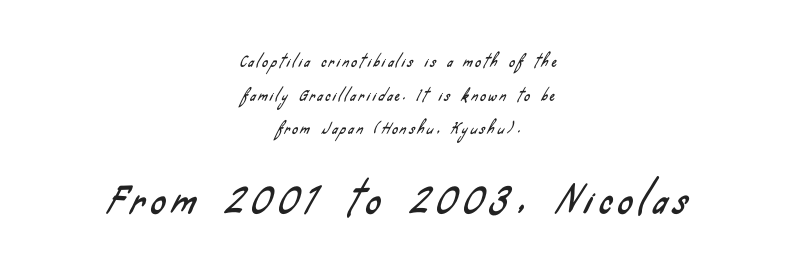
The image shows 36 px condensed sans-serif type; set centered, loose line spacing (2.41x), unusually wide letter spacing (+0.2 em), not underlined; the second (bottom) block is 2.57x larger; low stroke contrast and a small x-height.
